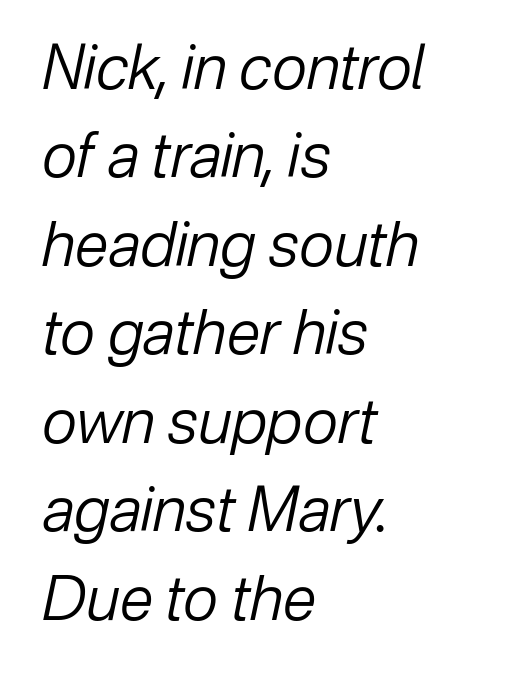
Q: Is the text bold? A: No.
Q: Is the text italic (slanted)? A: Yes, it leans right by about 12 degrees.
Q: Is the text underlined? A: No.
Q: How is the paragraph aligned? A: Left-aligned.
Q: Is the spacing between letters normal or unusually wide? A: Normal.
Q: Is the spacing between lines tight, normal or loose? A: Normal.
Q: Width (condensed, normal, or wide)? A: Normal.
Q: Stroke contrast? A: Low.
Q: x-height? A: Medium.
Q: Monospaced? A: No.
